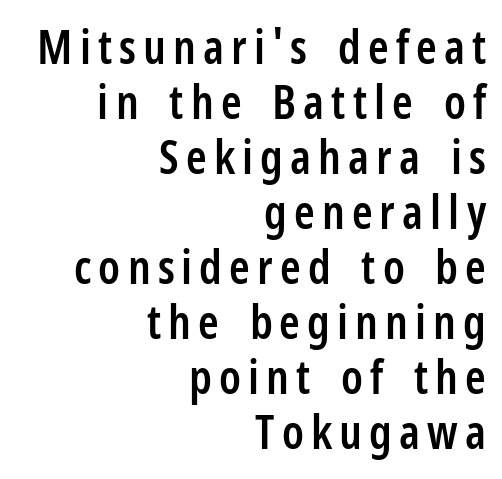
This is roman type, the default non-slanted kind. To sum up the face: it is a sans, with no serifs. The letters are semibold — heavier than regular but short of a full bold. The zone under the glyphs is completely vacant. Visually the block forms a straight wall on the right and a jagged coastline on the left. Each letter keeps its own natural width here, so spacing adapts to shape.
